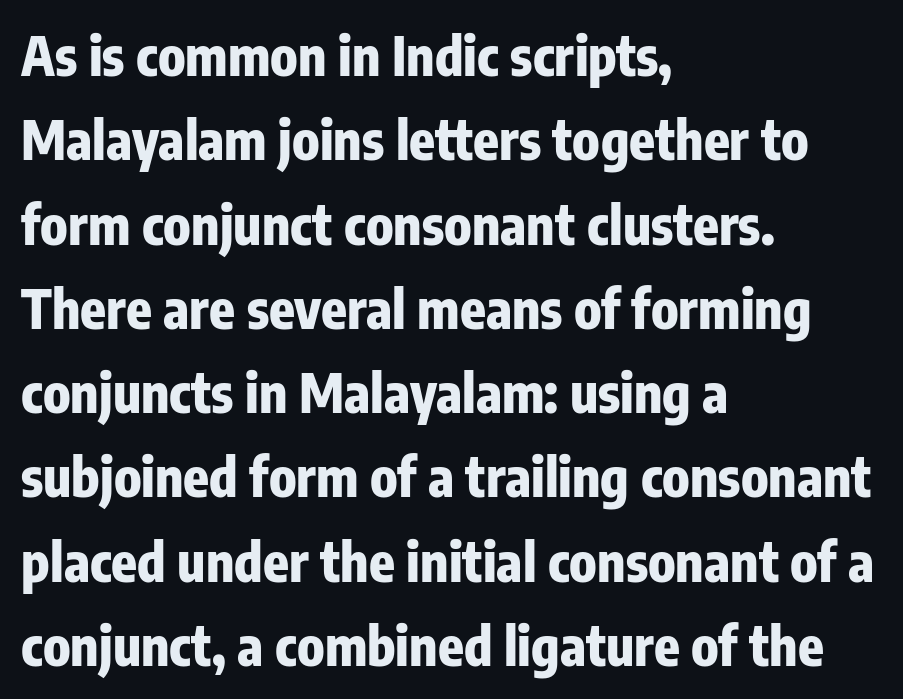
The image shows 53 px heavy, condensed sans-serif type, upright; set left-aligned, normal line spacing (1.59x), normal letter spacing, not underlined; low stroke contrast and a medium x-height.
